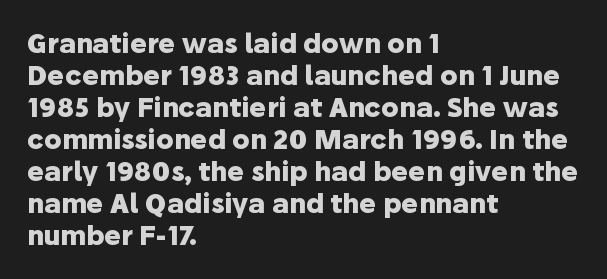
{"italic": "no", "bold": "yes", "underline": "no", "align": "left", "line_spacing_ratio": 1.23, "letter_spacing": "normal", "letter_spacing_em": 0.0, "glyph_px": 26}
